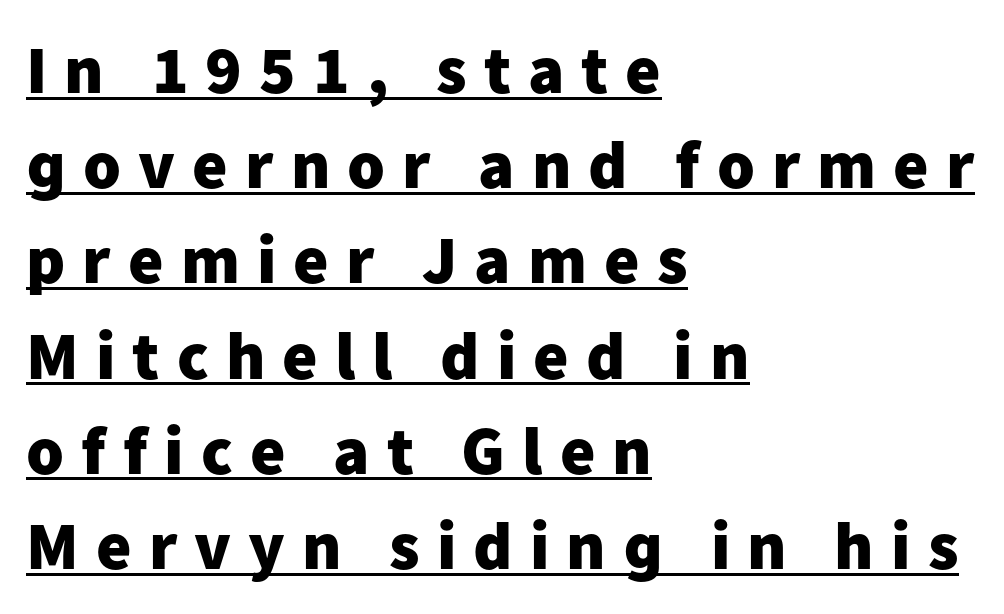
{"serif": "no", "italic": "no", "bold": "yes", "weight": "heavy", "width": "normal", "stroke_contrast": "low", "x_height": "medium", "monospaced": "no", "underline": "yes", "align": "left", "line_spacing": "normal", "line_spacing_ratio": 1.4, "letter_spacing": "wide", "letter_spacing_em": 0.25, "glyph_px": 68}
